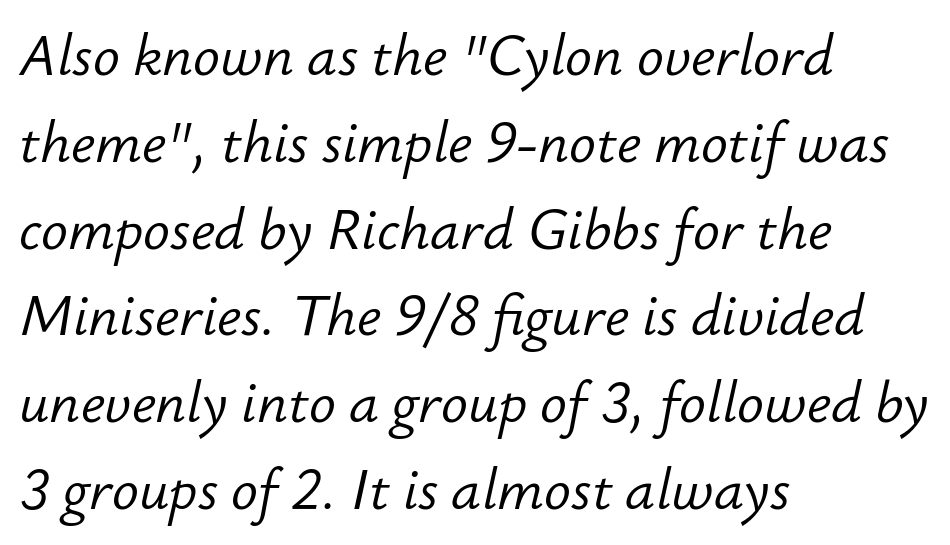
{"italic": "yes", "lean": "right", "slant_degrees": 12, "bold": "no", "weight": "light", "width": "normal", "stroke_contrast": "low", "x_height": "small", "monospaced": "no", "underline": "no", "align": "left", "line_spacing": "normal", "line_spacing_ratio": 1.55, "letter_spacing": "normal", "letter_spacing_em": 0.0, "glyph_px": 56}
